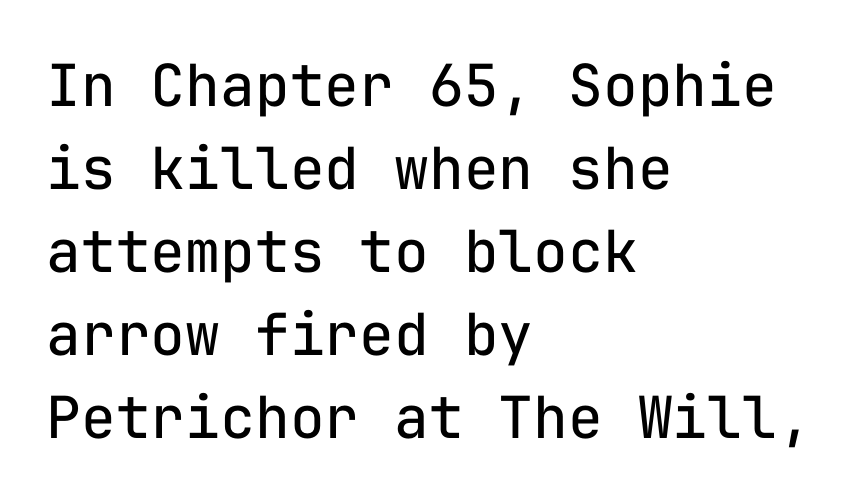
Is the stroke heavy? The answer is a plain regular-or-lighter. Leftover space on each line is placed entirely after the last word. The horizontal fit of the characters is conventional and even. The glyphs in this specimen are sans serif. Posture: vertical. This sample has the even, mechanical cadence of fixed-width lettering.
